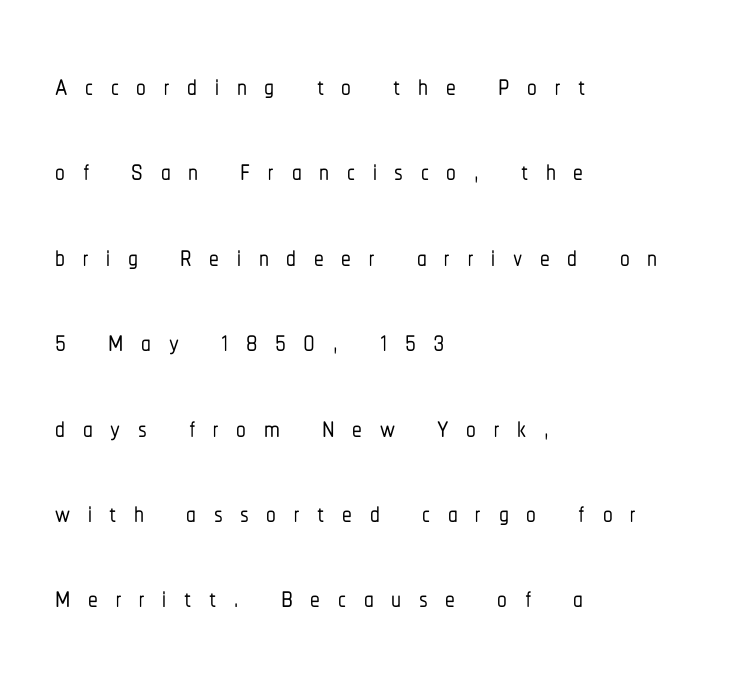
{"serif": "no", "italic": "no", "width": "condensed", "stroke_contrast": "low", "x_height": "medium", "monospaced": "no", "underline": "no", "align": "left", "line_spacing": "loose", "line_spacing_ratio": 2.19, "letter_spacing": "wide", "letter_spacing_em": 0.45, "glyph_px": 39}
